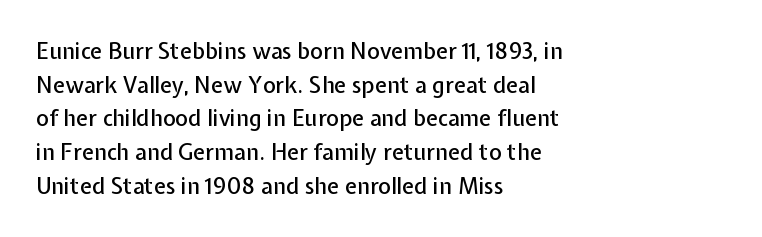
One glance says typical: line gaps are just what's usual. The letters stand upright; this is a roman face. The gap between lines stays unmarked. These lines keep a tight, regular rhythm from letter to letter. Casual observation: everything's shoved over to the left.
